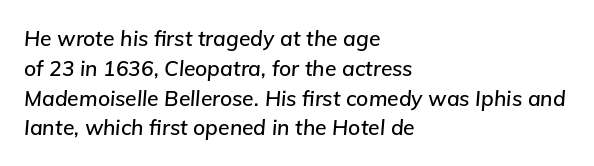
Q: Is the text italic (slanted)? A: Yes, it leans right by about 5 degrees.
Q: Is the text underlined? A: No.
Q: How is the paragraph aligned? A: Left-aligned.
Q: Is the spacing between letters normal or unusually wide? A: Normal.
Q: Is the spacing between lines tight, normal or loose? A: Normal.
